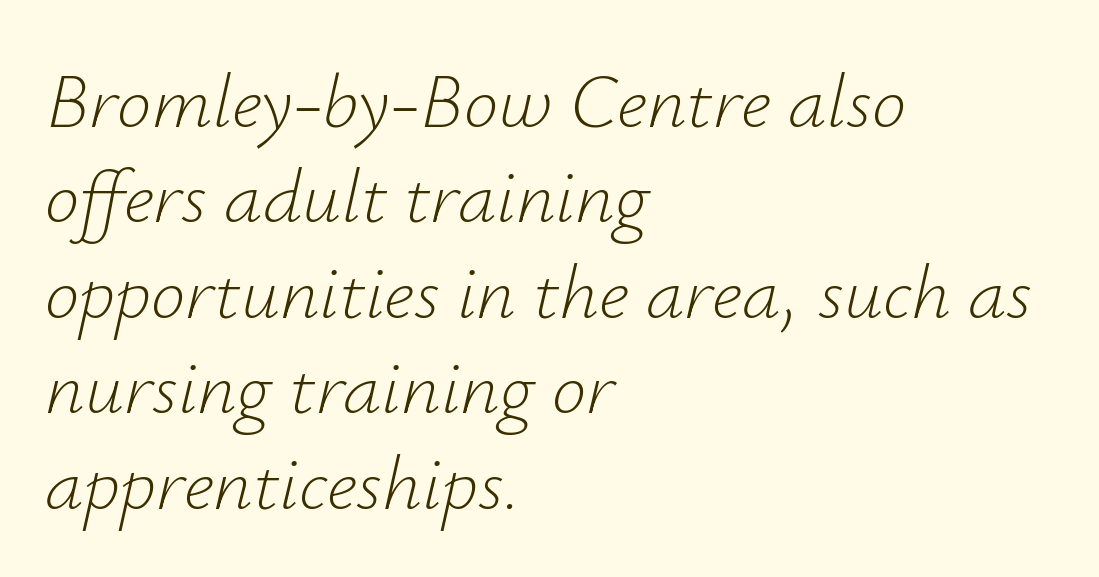
{"italic": "yes", "lean": "right", "slant_degrees": 12, "bold": "no", "weight": "light", "width": "normal", "stroke_contrast": "low", "x_height": "small", "monospaced": "no", "underline": "no", "align": "left", "line_spacing_ratio": 1.24, "letter_spacing": "normal", "letter_spacing_em": 0.0, "glyph_px": 77}
